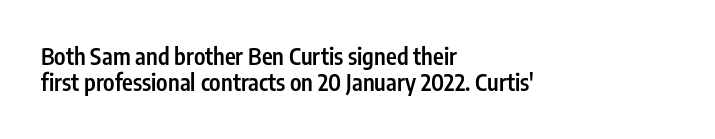
{"italic": "no", "bold": "semi", "underline": "no", "align": "left", "line_spacing": "tight", "line_spacing_ratio": 1.15, "letter_spacing": "normal", "letter_spacing_em": 0.0, "glyph_px": 23}
